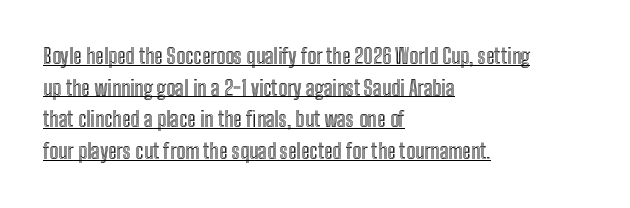
{"italic": "no", "underline": "yes", "align": "left", "line_spacing": "normal", "line_spacing_ratio": 1.51, "letter_spacing": "normal", "letter_spacing_em": 0.0, "glyph_px": 21}
